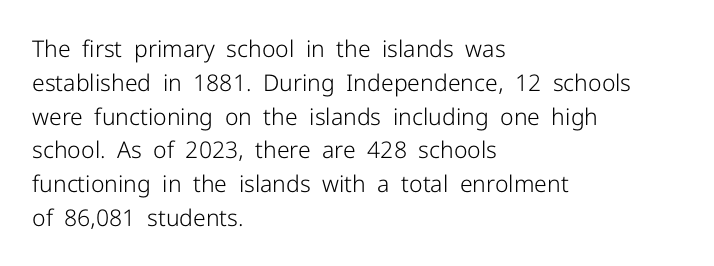
Q: Is the text bold? A: No.
Q: Is the text italic (slanted)? A: No, it is upright.
Q: Is the text underlined? A: No.
Q: How is the paragraph aligned? A: Left-aligned.
Q: Is the spacing between letters normal or unusually wide? A: Normal.
Q: Is the spacing between lines tight, normal or loose? A: Normal.
